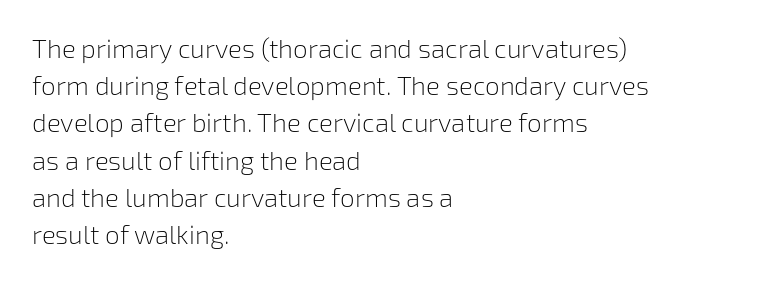
Q: Is the text bold? A: No.
Q: Is the text italic (slanted)? A: No, it is upright.
Q: Is the text underlined? A: No.
Q: How is the paragraph aligned? A: Left-aligned.
Q: Is the spacing between letters normal or unusually wide? A: Normal.
Q: Is the spacing between lines tight, normal or loose? A: Normal.
